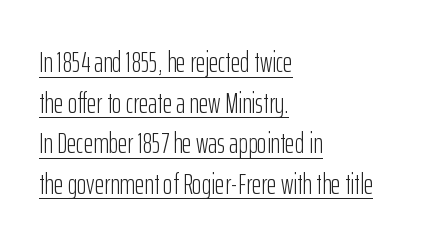
Does the lettering tilt? It doesn't — this is upright. Is this a sans? Yes — the strokes have no serifs. Summary of vertical rhythm: regular, with standard interline spacing. The line texture is even and compact thanks to regular tracking. Line beginnings align vertically; line endings do not.
